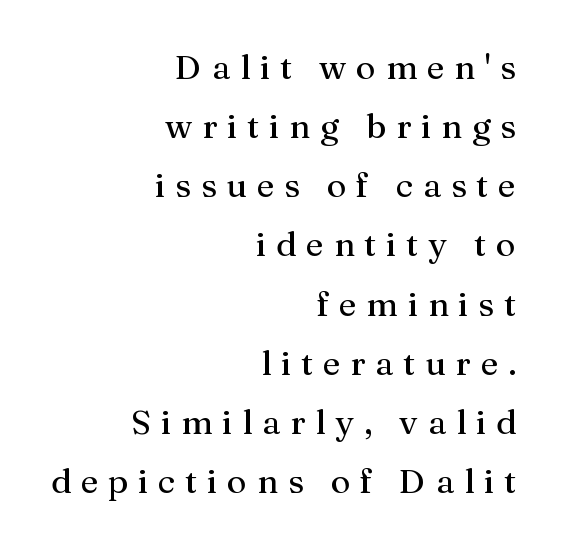
{"serif": "yes", "italic": "no", "bold": "no", "weight": "regular", "width": "normal", "stroke_contrast": "medium", "x_height": "medium", "monospaced": "no", "underline": "no", "align": "right", "line_spacing_ratio": 1.74, "letter_spacing": "wide", "letter_spacing_em": 0.29, "glyph_px": 34}
